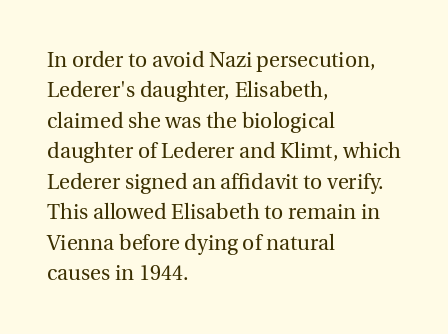
{"italic": "no", "bold": "no", "underline": "no", "align": "left", "line_spacing": "normal", "line_spacing_ratio": 1.45, "letter_spacing": "normal", "letter_spacing_em": 0.0, "glyph_px": 21}
